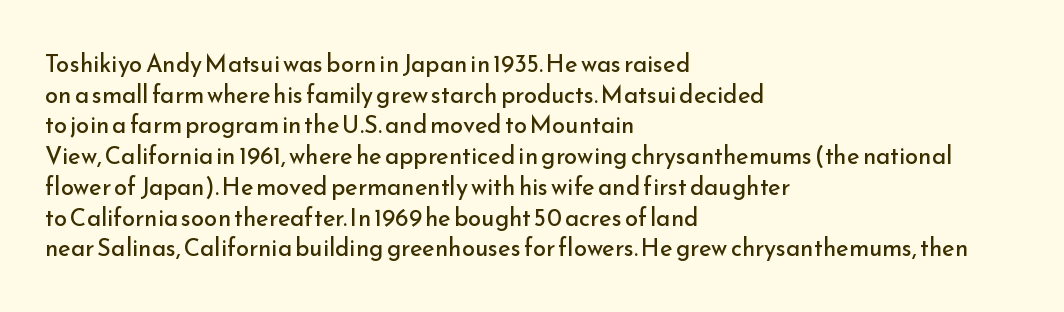
Q: Is the text bold? A: No.
Q: Is the text italic (slanted)? A: No, it is upright.
Q: Is the text underlined? A: No.
Q: How is the paragraph aligned? A: Left-aligned.
Q: Is the spacing between letters normal or unusually wide? A: Normal.
Q: Is the spacing between lines tight, normal or loose? A: Normal.
